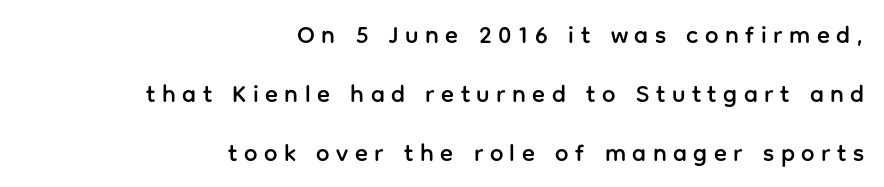
Leading: increased. The rendering inserts visible extra space after every character. In CSS terms this would be text-align: right. In terms of posture, this sample is upright. The space beneath each line is pristine and unruled.
